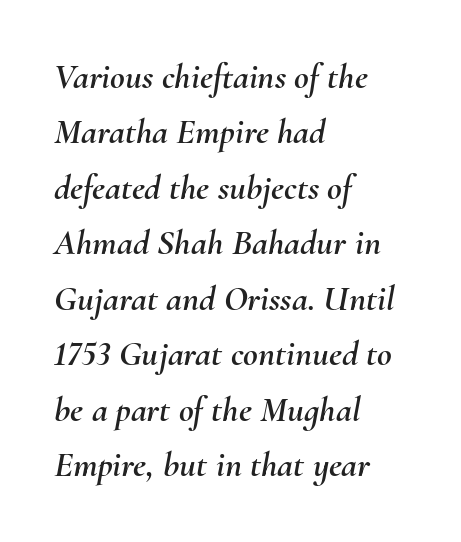
This rendering uses left alignment, leaving the right contour irregular. Plain, unruled lines of type. The rendering uses natural spacing where letterforms have individual widths. Whoever set this chose a conventional vertical rhythm. The rendering keeps characters at their native spacing. The whole block is typeset with a tilt.
